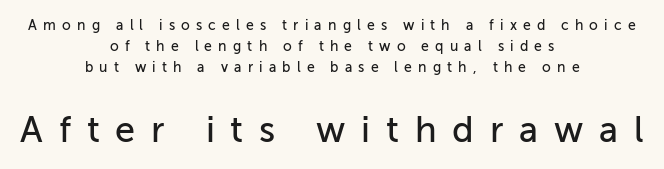
The image shows 36 px sans-serif type, upright; set centered, normal line spacing (1.51x), unusually wide letter spacing (+0.44 em), not underlined; the second (bottom) block is 2.57x larger; low stroke contrast and a medium x-height.
